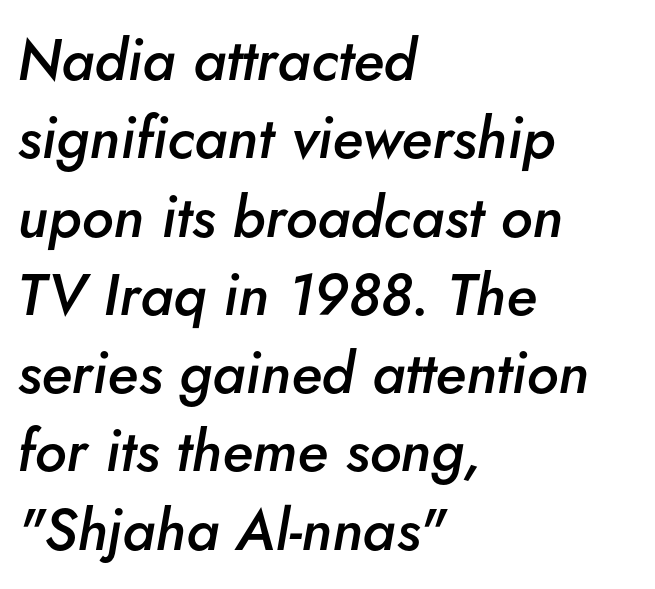
The image shows 58 px semibold type, italic (leaning right); set left-aligned, normal line spacing (1.35x), normal letter spacing, not underlined; low stroke contrast and a small x-height.
